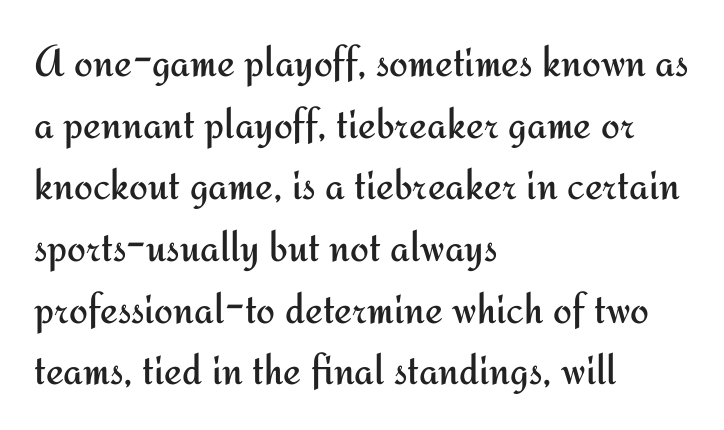
The rendering uses a moderate line-height, typical for paragraphs. Teacher's note: observe the even left margin — that is flush-left alignment. The strokes are not fattened; the text isn't bold. No italicization has been applied; the sample stays upright. Is the letter spacing exaggerated? No — it looks like the ordinary default. The letters advance in unequal steps, a hallmark of proportional type.
